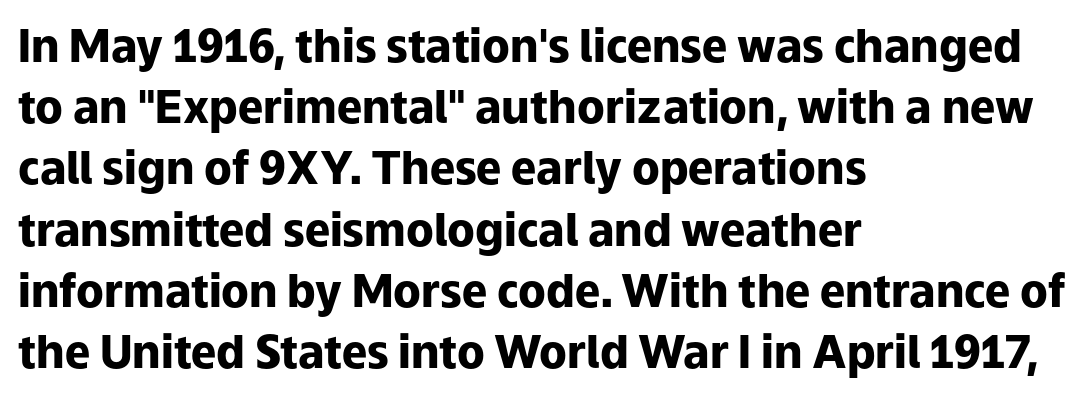
Q: Is the text bold? A: Yes.
Q: Is the text italic (slanted)? A: No, it is upright.
Q: Is the typeface a serif or a sans-serif typeface? A: Sans-serif.
Q: Is the text underlined? A: No.
Q: How is the paragraph aligned? A: Left-aligned.
Q: Is the spacing between letters normal or unusually wide? A: Normal.
Q: Is the spacing between lines tight, normal or loose? A: Normal.
Q: Width (condensed, normal, or wide)? A: Normal.
Q: Stroke contrast? A: Low.
Q: x-height? A: Medium.
Q: Monospaced? A: No.
